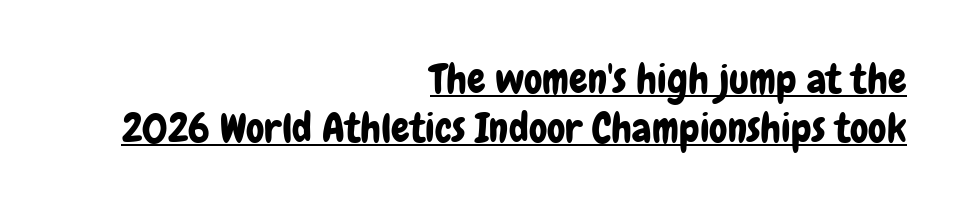
The image shows 41 px condensed sans-serif type, upright; set right-aligned, line spacing 1.19x, normal letter spacing, underlined; low stroke contrast and a medium x-height.
